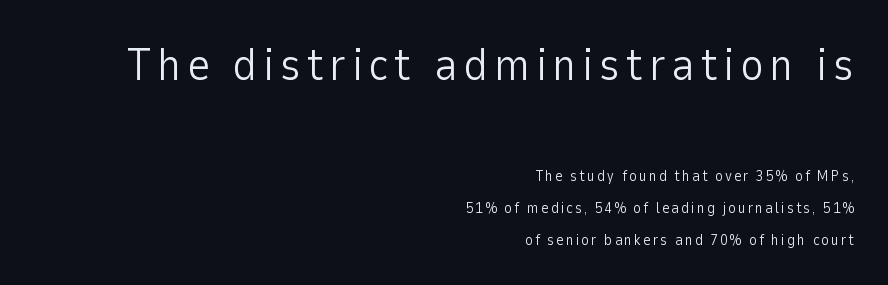
The face used here is proportionally spaced, like ordinary book or web type. Students, observe: this is what heavily led, spacious text looks like. Nothing sits at the stroke ends, so this counts as sans-serif. Top chunk: large. Bottom chunk: small. Glance below the letters and you will spot only blank space.
